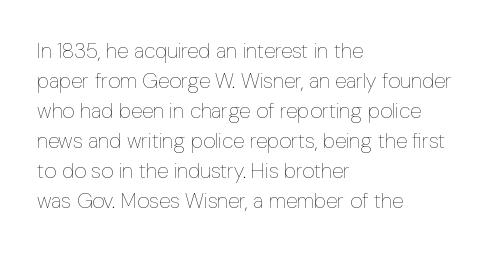
The image shows 21 px text type, upright; set left-aligned, normal line spacing (1.43x), normal letter spacing, not underlined.
